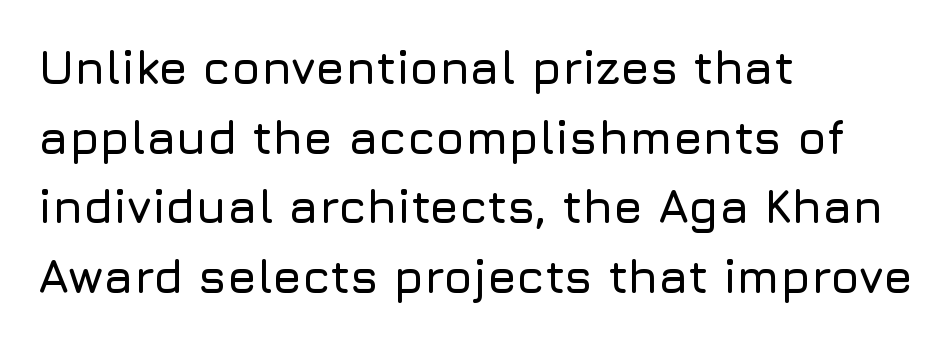
{"serif": "no", "italic": "no", "width": "normal", "stroke_contrast": "low", "x_height": "medium", "monospaced": "no", "underline": "no", "align": "left", "line_spacing": "normal", "line_spacing_ratio": 1.48, "letter_spacing": "normal", "letter_spacing_em": 0.0, "glyph_px": 47}
